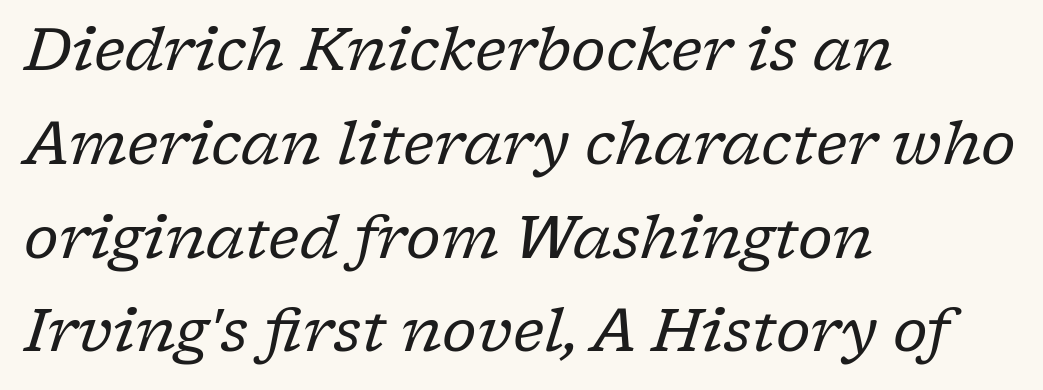
The image shows 59 px regular-weight serif type, italic (leaning right); set left-aligned, normal line spacing (1.59x), normal letter spacing, not underlined; low stroke contrast and a medium x-height.
